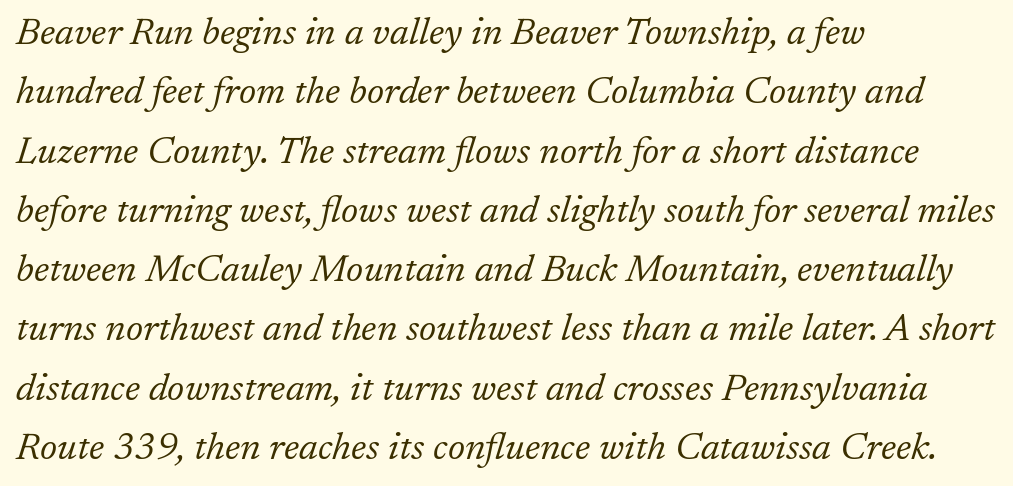
Q: Is the text bold? A: No.
Q: Is the text italic (slanted)? A: Yes, it leans right by about 17 degrees.
Q: Is the typeface a serif or a sans-serif typeface? A: Serif.
Q: Is the text underlined? A: No.
Q: How is the paragraph aligned? A: Left-aligned.
Q: Is the spacing between letters normal or unusually wide? A: Normal.
Q: Is the spacing between lines tight, normal or loose? A: Normal.
Q: Width (condensed, normal, or wide)? A: Normal.
Q: Stroke contrast? A: Low.
Q: x-height? A: Medium.
Q: Monospaced? A: No.
